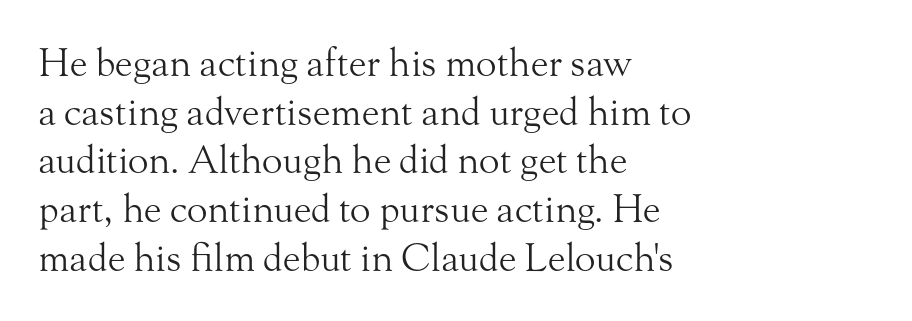
{"serif": "yes", "italic": "no", "bold": "no", "weight": "light", "width": "normal", "stroke_contrast": "medium", "x_height": "small", "monospaced": "no", "underline": "no", "align": "left", "line_spacing": "normal", "line_spacing_ratio": 1.28, "letter_spacing": "normal", "letter_spacing_em": 0.0, "glyph_px": 38}
